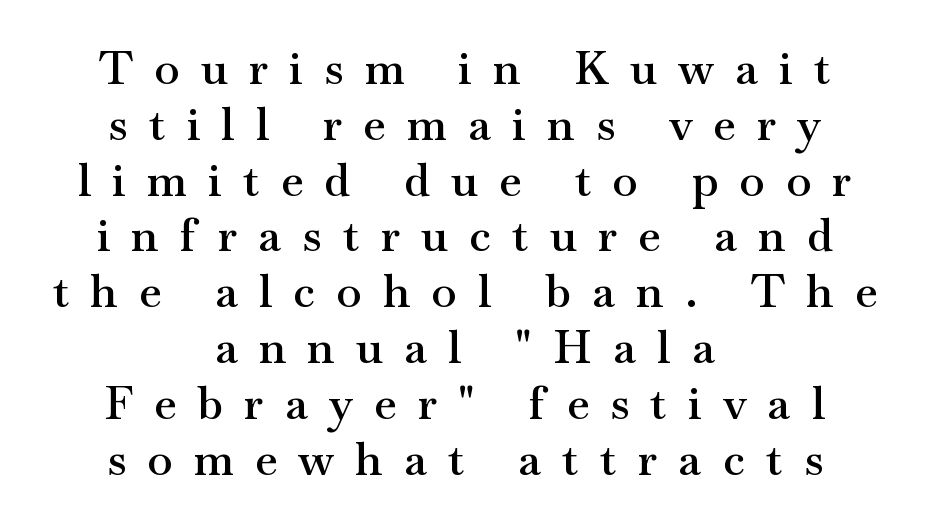
Q: Is the text bold? A: Semi-bold.
Q: Is the text italic (slanted)? A: No, it is upright.
Q: Is the typeface a serif or a sans-serif typeface? A: Serif.
Q: Is the text underlined? A: No.
Q: How is the paragraph aligned? A: Centered.
Q: Is the spacing between letters normal or unusually wide? A: Unusually wide.
Q: Width (condensed, normal, or wide)? A: Wide.
Q: Stroke contrast? A: Medium.
Q: x-height? A: Small.
Q: Monospaced? A: No.
